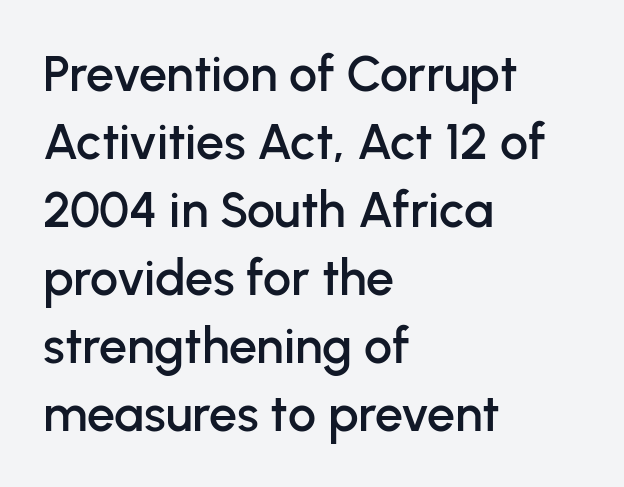
Clear beneath every line of the passage. The face used here is a sans, in the tradition of grotesques and geometrics. This sample has the flowing, uneven cadence of proportional lettering. Short note: letters normally spaced. Italic? Not at all — the glyphs are vertical. Each line starts at the same left margin while the right side varies.
